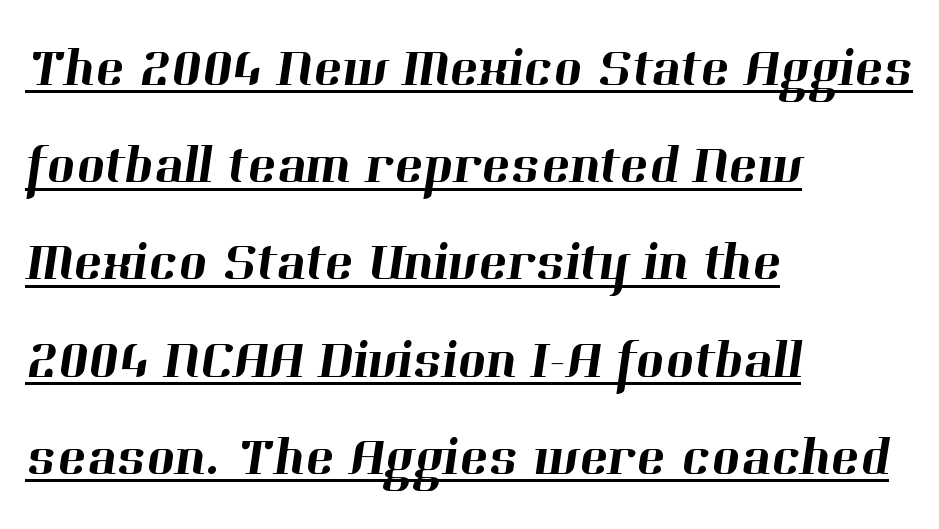
Horizontal alignment here is leftward, the default for most running prose. Spacing between characters is what you'd get straight out of the box. Think of a printed novel: that variable character pitch is what you see here. Honestly, the underline is the first thing you notice here.
